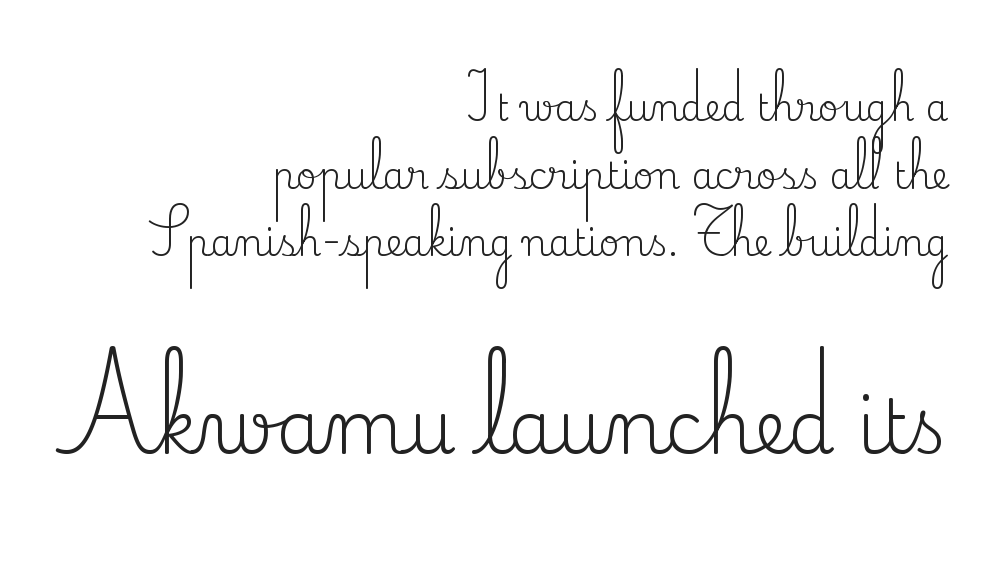
Q: Is the text bold? A: No.
Q: Is the text italic (slanted)? A: No, it is upright.
Q: Is the typeface a serif or a sans-serif typeface? A: Serif.
Q: Is the text underlined? A: No.
Q: How is the paragraph aligned? A: Right-aligned.
Q: Is the spacing between letters normal or unusually wide? A: Normal.
Q: Which block of text is set in a larger size, the first (top) or the second (bottom)? A: The second (bottom) one.
Q: Width (condensed, normal, or wide)? A: Normal.
Q: Stroke contrast? A: Medium.
Q: x-height? A: Small.
Q: Monospaced? A: No.
